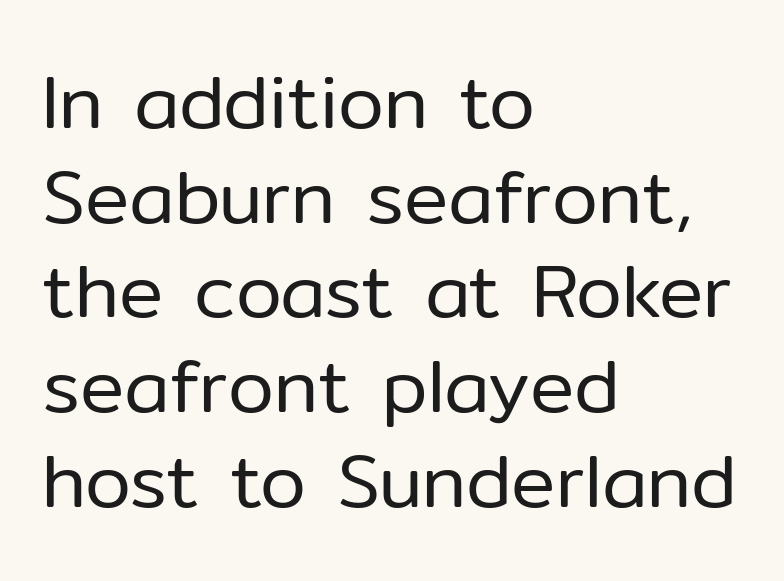
Q: Is the text bold? A: No.
Q: Is the text italic (slanted)? A: No, it is upright.
Q: Is the typeface a serif or a sans-serif typeface? A: Sans-serif.
Q: Is the text underlined? A: No.
Q: How is the paragraph aligned? A: Left-aligned.
Q: Is the spacing between letters normal or unusually wide? A: Normal.
Q: Is the spacing between lines tight, normal or loose? A: Normal.
Q: Width (condensed, normal, or wide)? A: Normal.
Q: Stroke contrast? A: Low.
Q: x-height? A: Medium.
Q: Monospaced? A: No.
